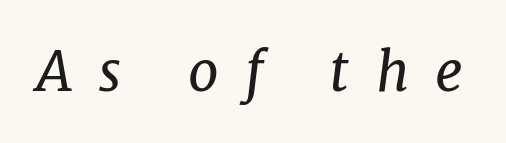
Unmarked baselines from the first word to the last. These lines are rendered in a variable-pitch font. To sum up the face: it has serifs. A quiet, ordinary-to-light weight characterises the typeface.
